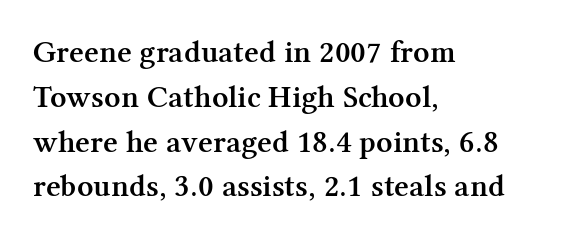
Q: Is the text bold? A: Semi-bold.
Q: Is the text italic (slanted)? A: No, it is upright.
Q: Is the typeface a serif or a sans-serif typeface? A: Serif.
Q: Is the text underlined? A: No.
Q: How is the paragraph aligned? A: Left-aligned.
Q: Is the spacing between letters normal or unusually wide? A: Normal.
Q: Is the spacing between lines tight, normal or loose? A: Normal.
Q: Width (condensed, normal, or wide)? A: Normal.
Q: Stroke contrast? A: Medium.
Q: x-height? A: Medium.
Q: Monospaced? A: No.
